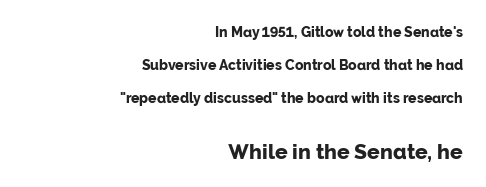
Tracking here is standard; glyphs follow each other at the usual distance. The lines are spread far apart with generous leading. The strip under each line holds only bare page. You'd pick this weight for a headline — it's a proper bold.
